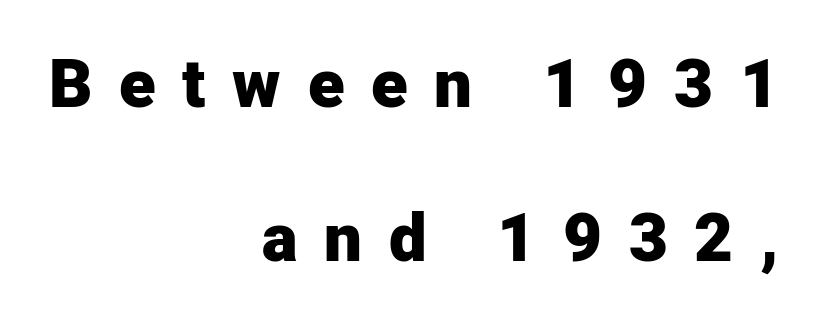
Q: Is the text bold? A: Yes.
Q: Is the text italic (slanted)? A: No, it is upright.
Q: Is the typeface a serif or a sans-serif typeface? A: Sans-serif.
Q: Is the text underlined? A: No.
Q: How is the paragraph aligned? A: Right-aligned.
Q: Is the spacing between letters normal or unusually wide? A: Unusually wide.
Q: Is the spacing between lines tight, normal or loose? A: Loose.
Q: Width (condensed, normal, or wide)? A: Normal.
Q: Stroke contrast? A: Low.
Q: x-height? A: Medium.
Q: Monospaced? A: No.
